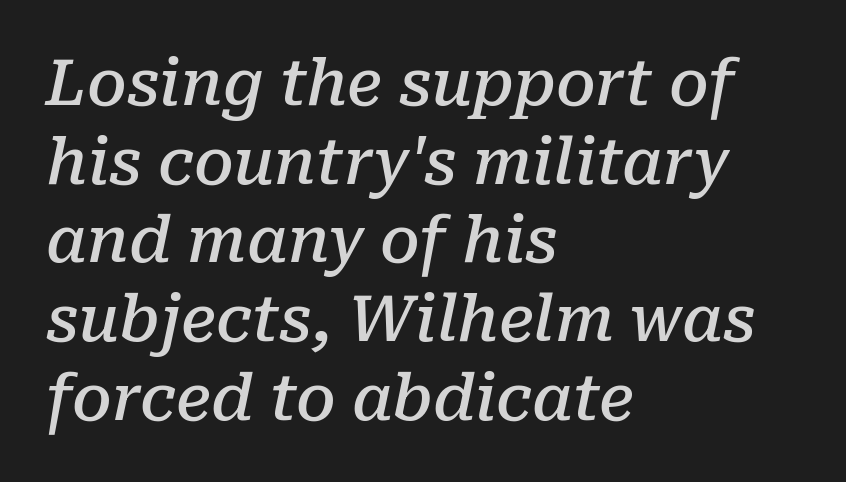
Q: Is the text bold? A: Semi-bold.
Q: Is the text italic (slanted)? A: Yes, it leans right by about 10 degrees.
Q: Is the typeface a serif or a sans-serif typeface? A: Serif.
Q: Is the text underlined? A: No.
Q: How is the paragraph aligned? A: Left-aligned.
Q: Is the spacing between letters normal or unusually wide? A: Normal.
Q: Is the spacing between lines tight, normal or loose? A: Normal.
Q: Width (condensed, normal, or wide)? A: Normal.
Q: Stroke contrast? A: Low.
Q: x-height? A: Medium.
Q: Monospaced? A: No.
